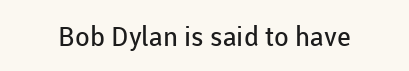
Q: Is the text bold? A: No.
Q: Is the text italic (slanted)? A: No, it is upright.
Q: Is the text underlined? A: No.
Q: Is the spacing between letters normal or unusually wide? A: Normal.
